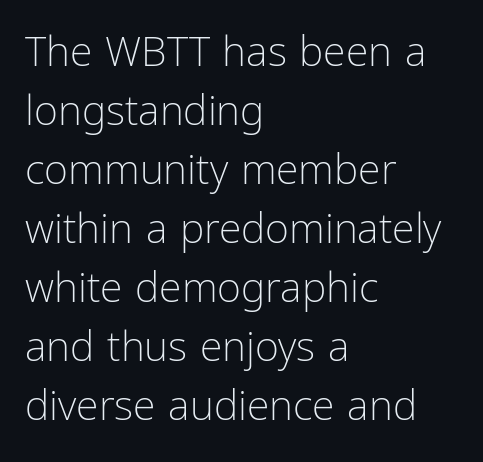
The image shows 41 px light, condensed sans-serif type, upright; set left-aligned, normal line spacing (1.44x), normal letter spacing, not underlined; low stroke contrast and a medium x-height.
